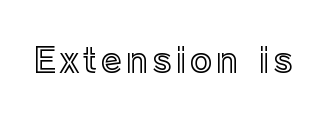
The image shows 34 px text type, upright; set not underlined; a medium x-height.
